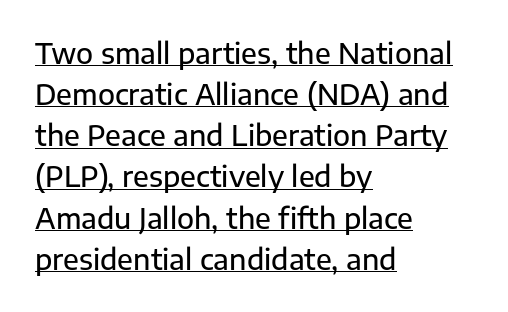
{"serif": "no", "italic": "no", "width": "normal", "stroke_contrast": "low", "x_height": "medium", "monospaced": "no", "underline": "yes", "align": "left", "line_spacing": "normal", "line_spacing_ratio": 1.47, "letter_spacing": "normal", "letter_spacing_em": 0.0, "glyph_px": 28}
